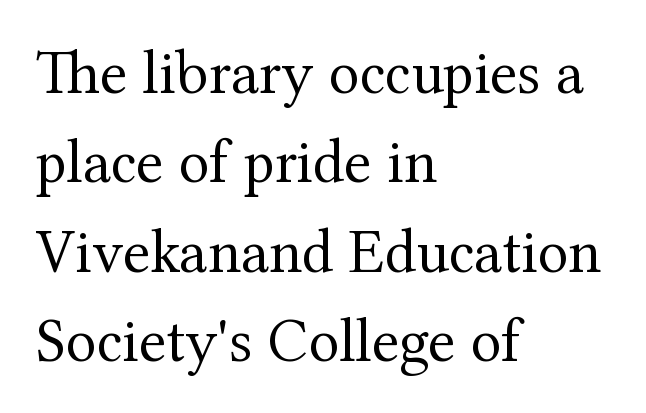
Q: Is the text bold? A: No.
Q: Is the text italic (slanted)? A: No, it is upright.
Q: Is the typeface a serif or a sans-serif typeface? A: Serif.
Q: Is the text underlined? A: No.
Q: How is the paragraph aligned? A: Left-aligned.
Q: Is the spacing between letters normal or unusually wide? A: Normal.
Q: Is the spacing between lines tight, normal or loose? A: Normal.
Q: Width (condensed, normal, or wide)? A: Normal.
Q: Stroke contrast? A: Medium.
Q: x-height? A: Medium.
Q: Monospaced? A: No.
